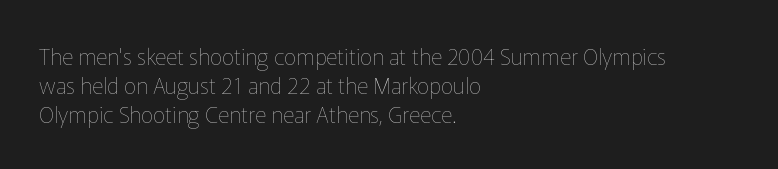
No extra ink here — the face is not bold. The ragged edge is on the right, which tells us the setting is flush left. Decoration check: the copy has no underline. Between one letter and the next there's only the usual sliver of space. No italicization has been applied; the sample stays upright. Successive baselines arrive at the customary interval.
